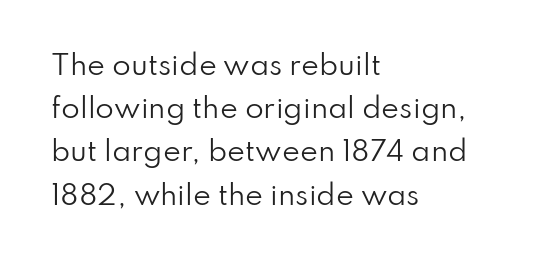
The image shows 27 px text type, upright; set left-aligned, normal line spacing (1.6x), normal letter spacing, not underlined.
